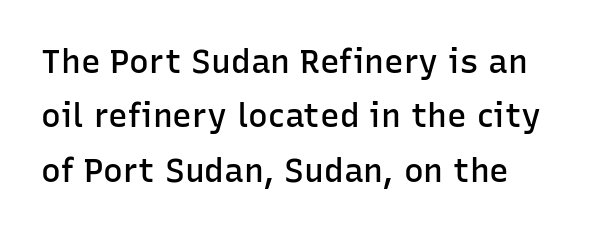
The image shows 33 px semibold sans-serif type, upright; set normal line spacing (1.65x), normal letter spacing, not underlined; low stroke contrast and a medium x-height.
